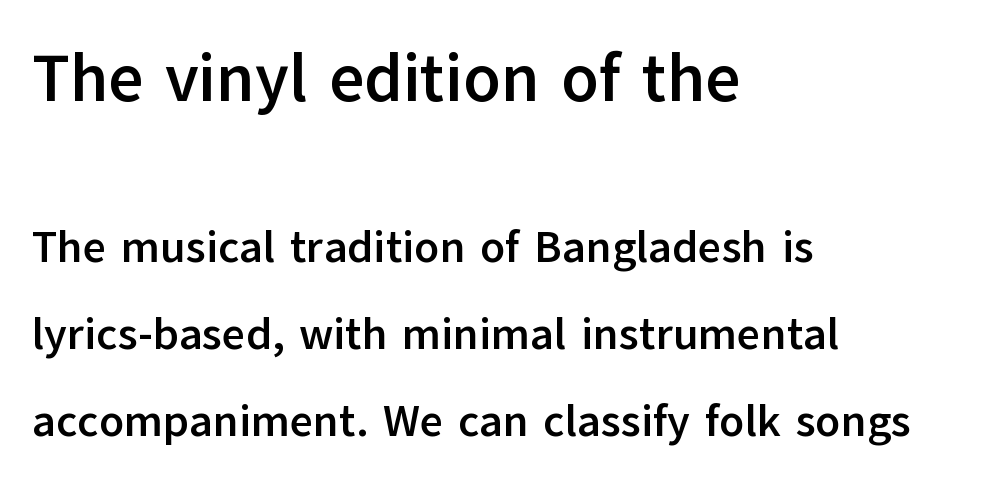
Q: Is the text bold? A: Yes.
Q: Is the text italic (slanted)? A: No, it is upright.
Q: Is the typeface a serif or a sans-serif typeface? A: Sans-serif.
Q: Is the text underlined? A: No.
Q: How is the paragraph aligned? A: Left-aligned.
Q: Is the spacing between letters normal or unusually wide? A: Normal.
Q: Is the spacing between lines tight, normal or loose? A: Loose.
Q: Which block of text is set in a larger size, the first (top) or the second (bottom)? A: The first (top) one.
Q: Width (condensed, normal, or wide)? A: Normal.
Q: Stroke contrast? A: Low.
Q: x-height? A: Medium.
Q: Monospaced? A: No.
